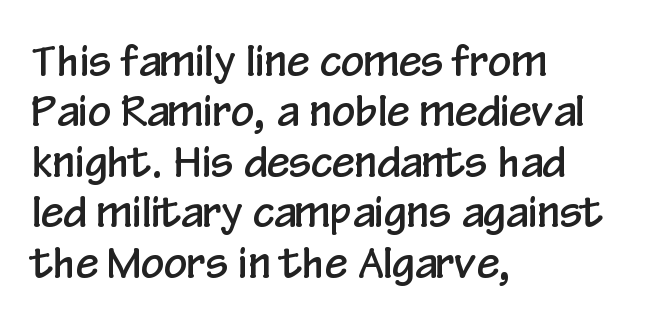
Q: Is the text italic (slanted)? A: No, it is upright.
Q: Is the typeface a serif or a sans-serif typeface? A: Sans-serif.
Q: Is the text underlined? A: No.
Q: How is the paragraph aligned? A: Left-aligned.
Q: Is the spacing between letters normal or unusually wide? A: Normal.
Q: Width (condensed, normal, or wide)? A: Condensed.
Q: Stroke contrast? A: Low.
Q: x-height? A: Medium.
Q: Monospaced? A: No.
